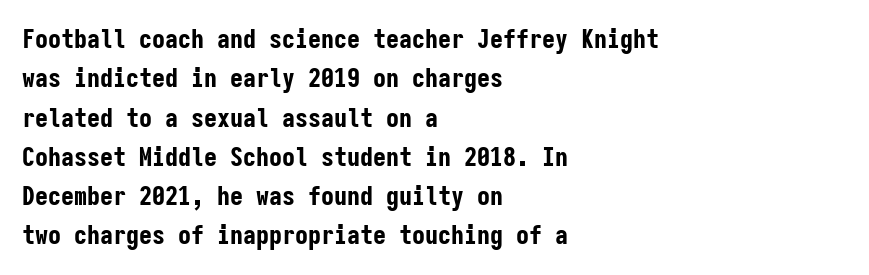
Typeset ragged right — the left edge is the straight one. The passage shown is not underscored anywhere. The lettering stays uniformly vertical, giving the passage a roman look. Short note: letters normally spaced.
